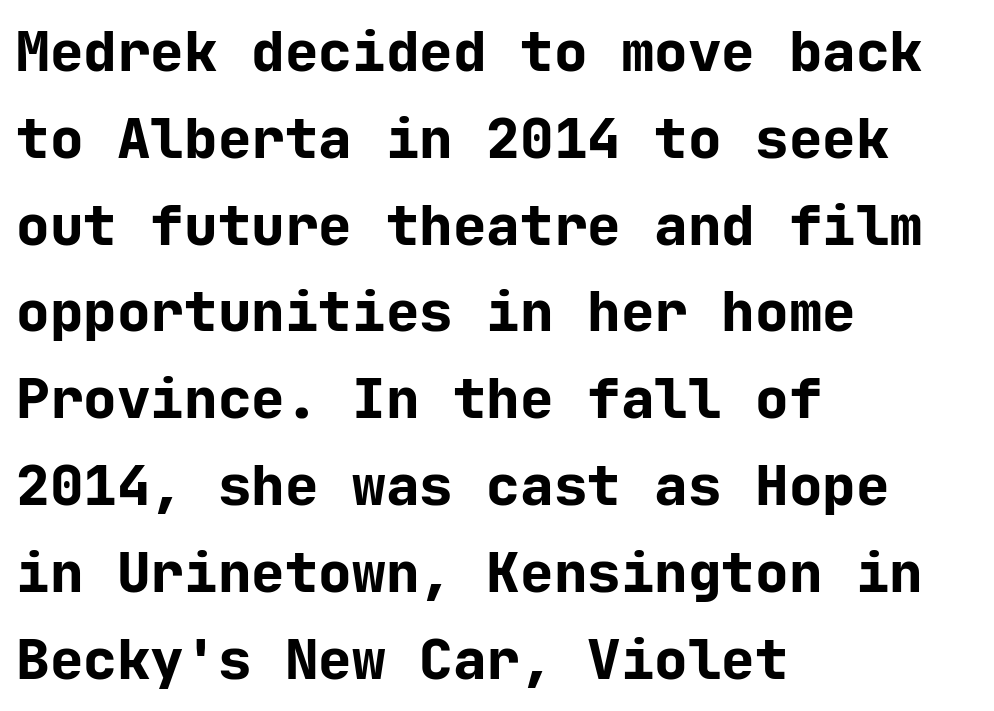
The image shows 56 px bold sans-serif type, upright, monospaced; set left-aligned, normal line spacing (1.55x), normal letter spacing, not underlined; low stroke contrast and a medium x-height.
